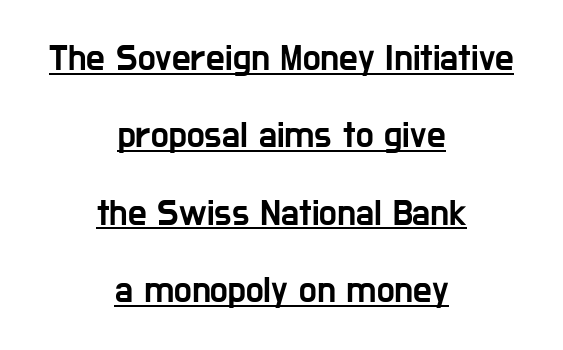
{"serif": "no", "italic": "no", "width": "condensed", "stroke_contrast": "low", "x_height": "medium", "monospaced": "no", "underline": "yes", "align": "center", "line_spacing": "loose", "line_spacing_ratio": 2.09, "letter_spacing": "normal", "letter_spacing_em": 0.0, "glyph_px": 37}
